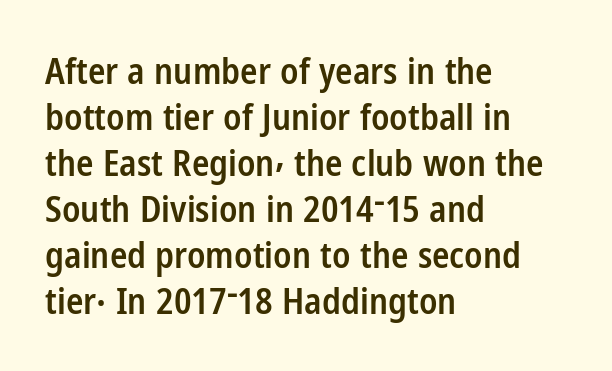
{"serif": "no", "italic": "no", "bold": "semi", "weight": "semibold", "width": "condensed", "stroke_contrast": "low", "x_height": "medium", "monospaced": "no", "underline": "no", "align": "left", "line_spacing": "normal", "line_spacing_ratio": 1.28, "letter_spacing": "normal", "letter_spacing_em": 0.0, "glyph_px": 36}
